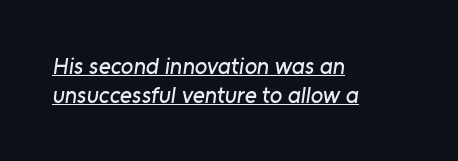
Q: Is the text underlined? A: Yes.
Q: How is the paragraph aligned? A: Left-aligned.
Q: Is the spacing between letters normal or unusually wide? A: Normal.
Q: Is the spacing between lines tight, normal or loose? A: Normal.
